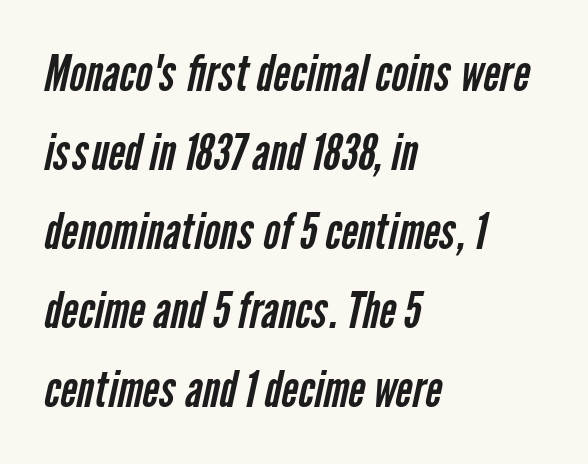
Q: Is the text bold? A: No.
Q: Is the typeface a serif or a sans-serif typeface? A: Sans-serif.
Q: Is the text underlined? A: No.
Q: How is the paragraph aligned? A: Left-aligned.
Q: Is the spacing between letters normal or unusually wide? A: Normal.
Q: Is the spacing between lines tight, normal or loose? A: Normal.
Q: Width (condensed, normal, or wide)? A: Condensed.
Q: Stroke contrast? A: Low.
Q: x-height? A: Medium.
Q: Monospaced? A: No.
